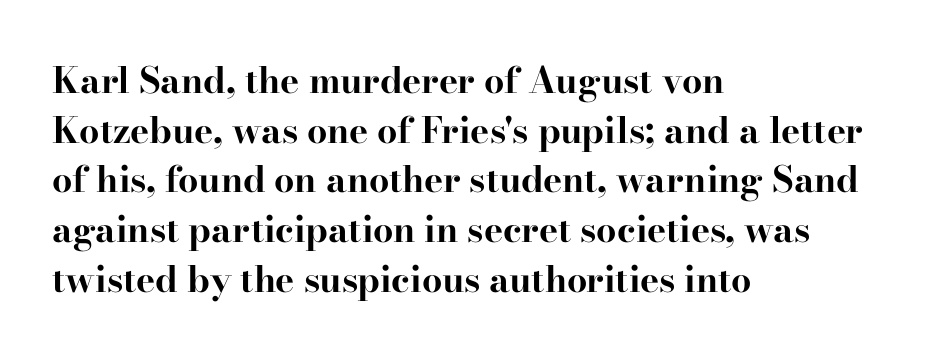
{"serif": "yes", "italic": "no", "bold": "yes", "weight": "bold", "width": "wide", "stroke_contrast": "high", "x_height": "small", "monospaced": "no", "underline": "no", "align": "left", "line_spacing": "normal", "line_spacing_ratio": 1.38, "letter_spacing": "normal", "letter_spacing_em": 0.0, "glyph_px": 36}
